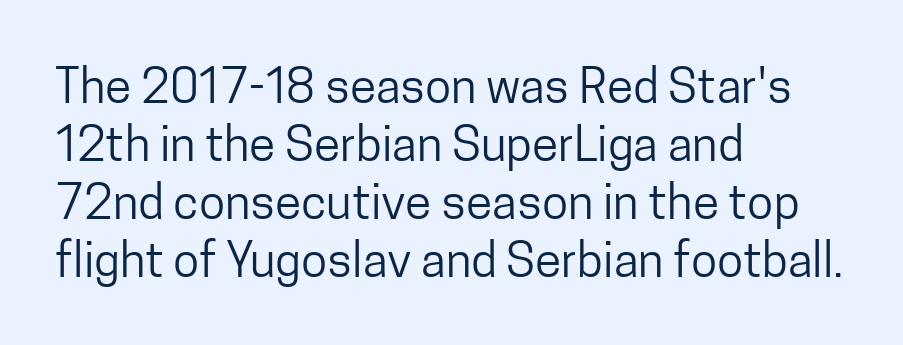
Q: Is the text bold? A: No.
Q: Is the text italic (slanted)? A: No, it is upright.
Q: Is the typeface a serif or a sans-serif typeface? A: Sans-serif.
Q: Is the text underlined? A: No.
Q: How is the paragraph aligned? A: Left-aligned.
Q: Is the spacing between letters normal or unusually wide? A: Normal.
Q: Width (condensed, normal, or wide)? A: Condensed.
Q: Stroke contrast? A: Low.
Q: x-height? A: Medium.
Q: Monospaced? A: No.
